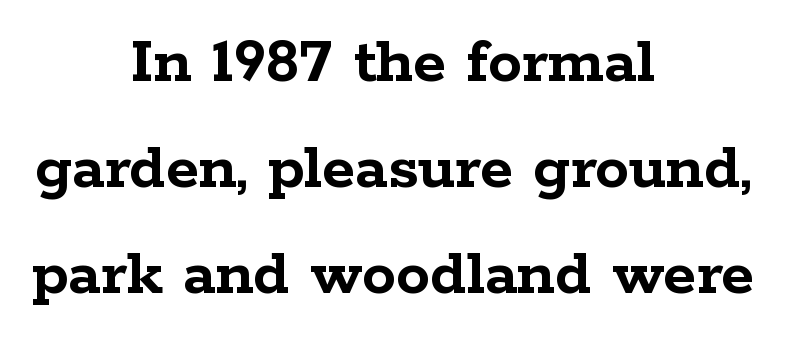
Looks like regular typesetting: each glyph gets only the width it needs. I'd describe the lettering as bold — thick and assertive. Vertical spacing — default. Alignment: centered. The strip under each line holds only bare page. Old-style or modern, the face here clearly has serifs.
